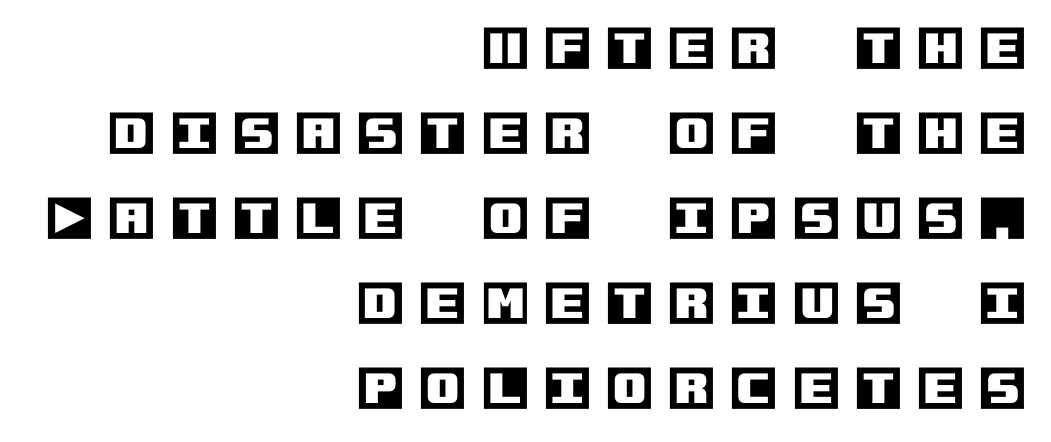
{"italic": "no", "width": "normal", "x_height": "large", "underline": "no", "align": "right", "line_spacing_ratio": 1.77, "letter_spacing": "wide", "letter_spacing_em": 0.32, "glyph_px": 48}
